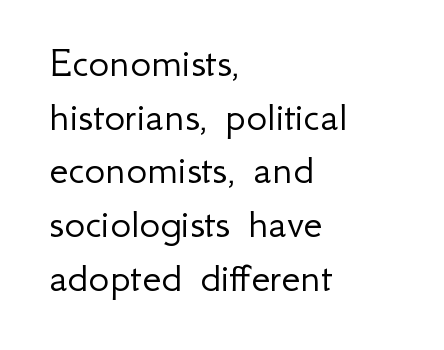
{"serif": "no", "italic": "no", "bold": "no", "weight": "light", "width": "normal", "stroke_contrast": "low", "x_height": "small", "monospaced": "no", "underline": "no", "align": "left", "line_spacing_ratio": 1.22, "letter_spacing": "normal", "letter_spacing_em": 0.0, "glyph_px": 44}
